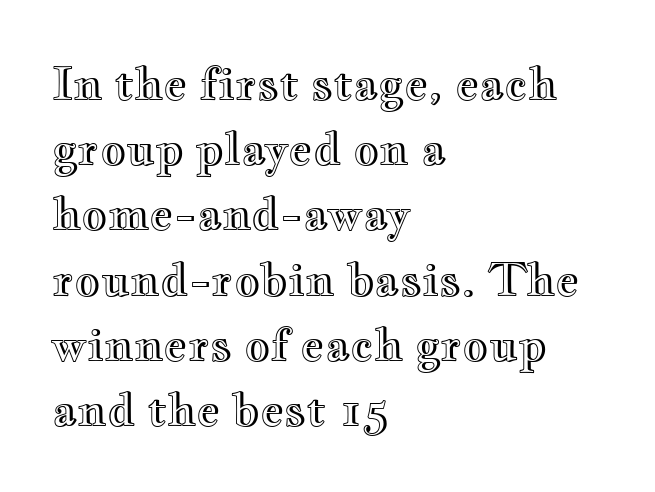
The image shows 45 px wide type, upright; set left-aligned, normal line spacing (1.45x), normal letter spacing, not underlined; a small x-height.
